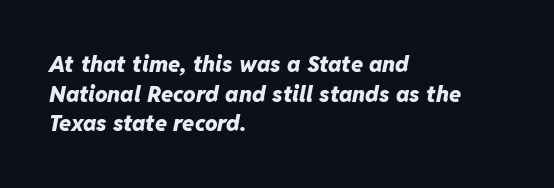
{"italic": "yes", "lean": "right", "slant_degrees": 11, "bold": "yes", "underline": "no", "align": "left", "line_spacing": "normal", "line_spacing_ratio": 1.35, "letter_spacing": "normal", "letter_spacing_em": 0.0, "glyph_px": 22}
